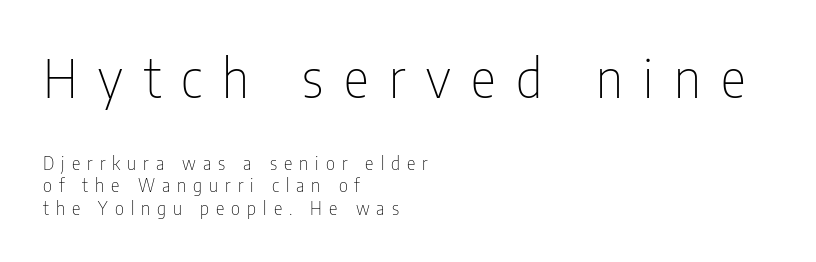
The image shows 53 px thin, condensed sans-serif type, upright; set left-aligned, line spacing 1.24x, unusually wide letter spacing (+0.39 em), not underlined; the first (top) block is 2.94x larger; low stroke contrast and a medium x-height.
